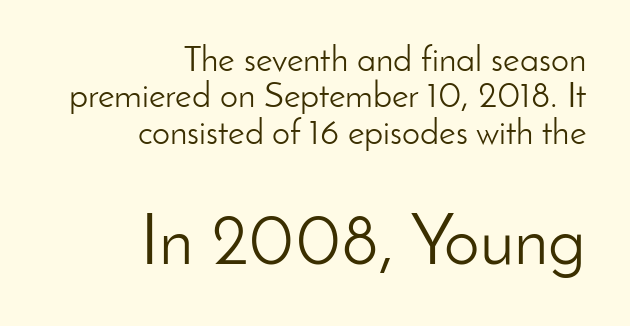
{"serif": "no", "italic": "no", "bold": "no", "weight": "light", "width": "normal", "stroke_contrast": "low", "x_height": "small", "monospaced": "no", "underline": "no", "align": "right", "line_spacing": "tight", "line_spacing_ratio": 1.01, "letter_spacing": "normal", "letter_spacing_em": 0.0, "larger_block": "second", "size_ratio": 1.97, "glyph_px": 71}
